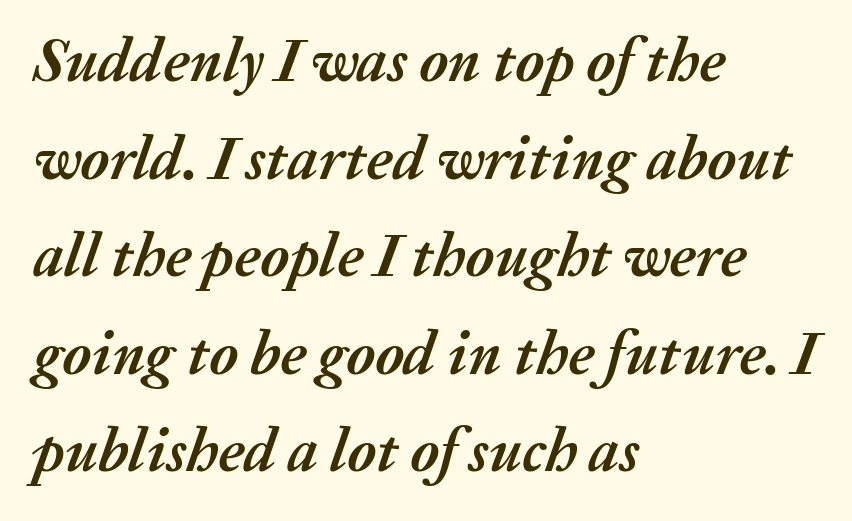
Q: Is the text bold? A: Yes.
Q: Is the text italic (slanted)? A: Yes, it leans right by about 20 degrees.
Q: Is the text underlined? A: No.
Q: How is the paragraph aligned? A: Left-aligned.
Q: Is the spacing between letters normal or unusually wide? A: Normal.
Q: Is the spacing between lines tight, normal or loose? A: Normal.
Q: Width (condensed, normal, or wide)? A: Normal.
Q: Stroke contrast? A: Medium.
Q: x-height? A: Medium.
Q: Monospaced? A: No.
